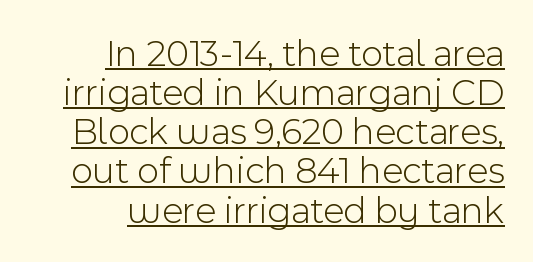
{"serif": "no", "italic": "no", "bold": "no", "weight": "light", "width": "normal", "x_height": "medium", "monospaced": "no", "underline": "yes", "align": "right", "line_spacing": "tight", "line_spacing_ratio": 1.03, "letter_spacing": "normal", "letter_spacing_em": 0.0, "glyph_px": 38}
